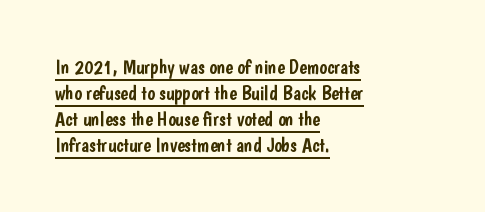
These characters rest on top of a visible drawn line. Does the copy run flush right? No — it runs flush left. The passage shown has conventional tracking throughout. Characters remain perfectly vertical along every line. Does the leading feel generous? No, just average.
